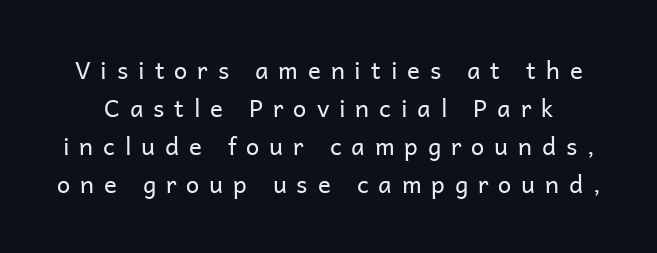
The space beneath each line is pristine and unruled. Style check: upright. Is the letter spacing exaggerated? Yes — the characters are pushed far apart. Vertical stems look standard width or narrower in stroke. Regarding leading, the lines here are spaced in the standard way.
